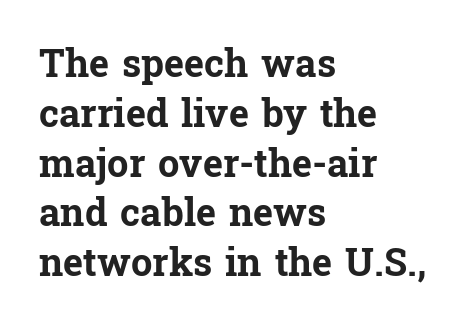
Q: Is the text bold? A: Yes.
Q: Is the text italic (slanted)? A: No, it is upright.
Q: Is the typeface a serif or a sans-serif typeface? A: Serif.
Q: Is the text underlined? A: No.
Q: How is the paragraph aligned? A: Left-aligned.
Q: Is the spacing between letters normal or unusually wide? A: Normal.
Q: Is the spacing between lines tight, normal or loose? A: Normal.
Q: Width (condensed, normal, or wide)? A: Normal.
Q: Stroke contrast? A: Low.
Q: x-height? A: Medium.
Q: Monospaced? A: No.
